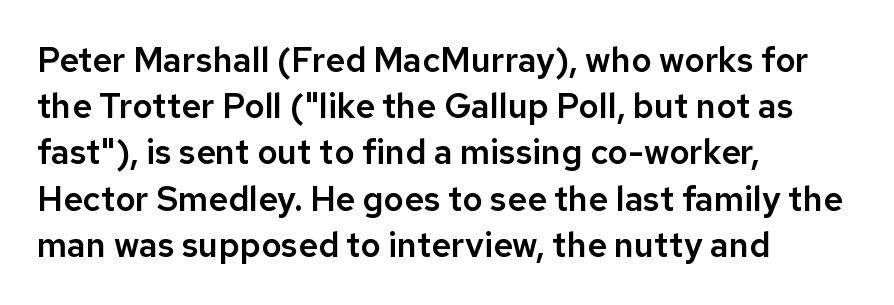
{"serif": "no", "italic": "no", "width": "normal", "stroke_contrast": "low", "x_height": "medium", "monospaced": "no", "underline": "no", "align": "left", "line_spacing": "normal", "line_spacing_ratio": 1.36, "letter_spacing": "normal", "letter_spacing_em": 0.0, "glyph_px": 34}
